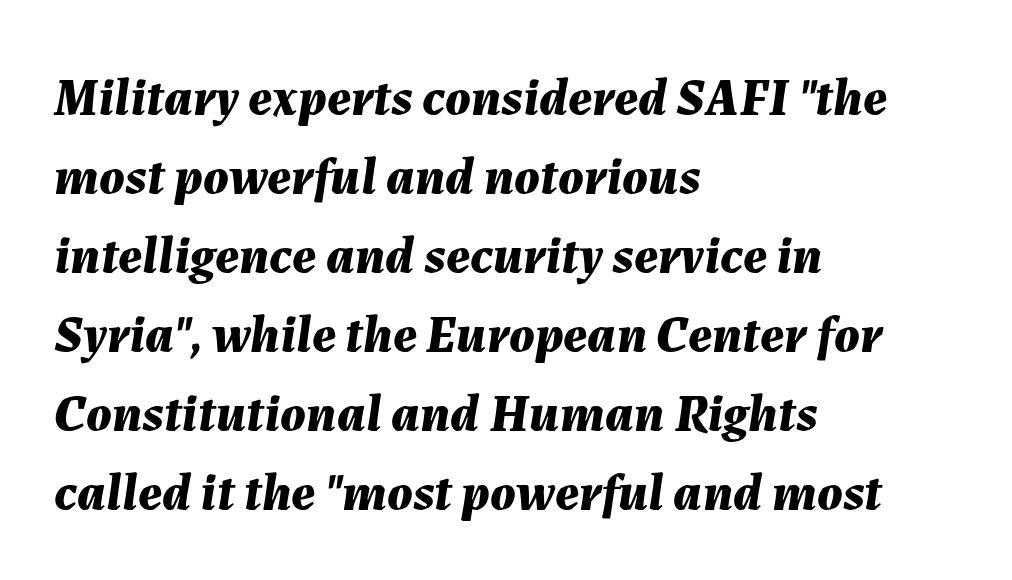
The image shows 53 px bold type, italic (leaning right); set left-aligned, normal line spacing (1.49x), normal letter spacing, not underlined; medium stroke contrast and a medium x-height.
